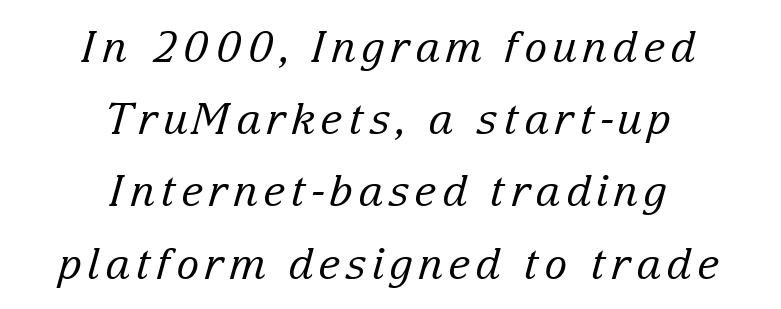
{"serif": "yes", "italic": "yes", "lean": "right", "slant_degrees": 15, "bold": "no", "weight": "regular", "width": "normal", "stroke_contrast": "low", "x_height": "medium", "monospaced": "no", "underline": "no", "align": "center", "line_spacing": "normal", "line_spacing_ratio": 1.68, "glyph_px": 43}
